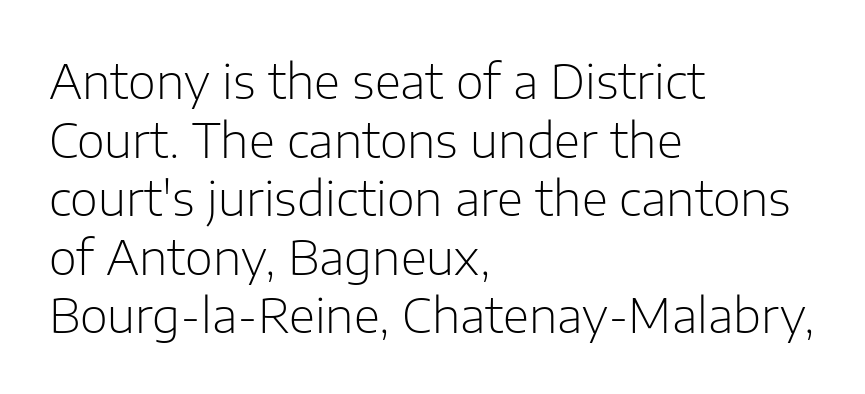
Q: Is the text bold? A: No.
Q: Is the text italic (slanted)? A: No, it is upright.
Q: Is the typeface a serif or a sans-serif typeface? A: Sans-serif.
Q: Is the text underlined? A: No.
Q: How is the paragraph aligned? A: Left-aligned.
Q: Is the spacing between letters normal or unusually wide? A: Normal.
Q: Width (condensed, normal, or wide)? A: Normal.
Q: Stroke contrast? A: Low.
Q: x-height? A: Medium.
Q: Monospaced? A: No.
